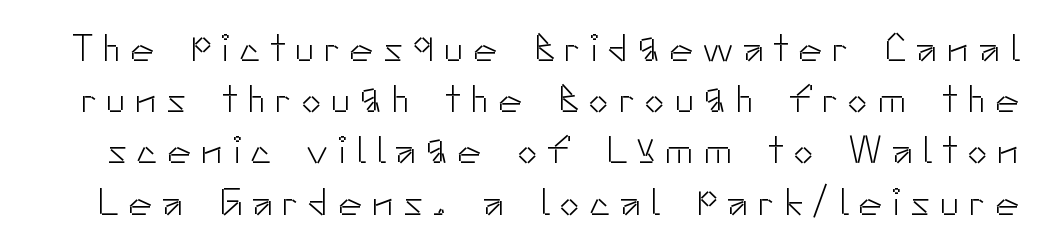
The image shows 40 px light sans-serif type, upright; set normal line spacing (1.28x), unusually wide letter spacing (+0.25 em), not underlined; low stroke contrast and a small x-height.
